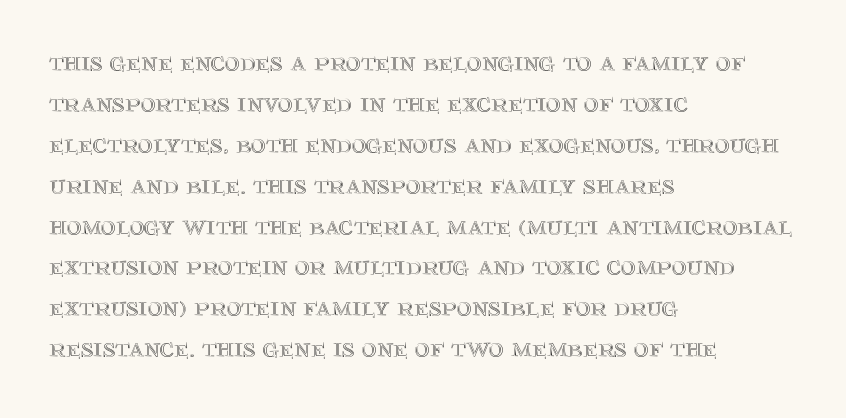
The image shows 28 px text type, upright; set left-aligned, normal line spacing (1.46x), normal letter spacing, not underlined; a large x-height.
